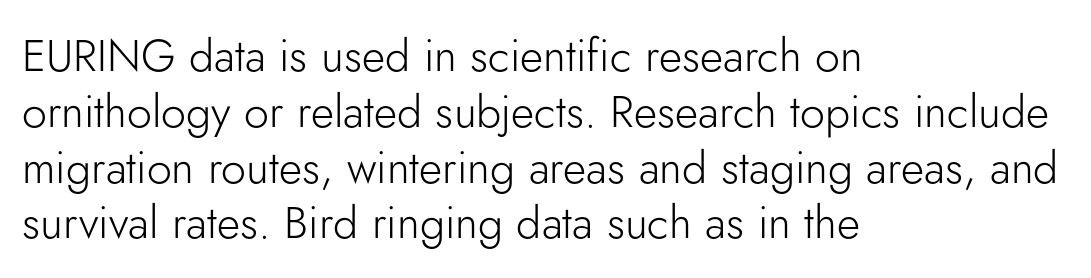
Q: Is the text bold? A: No.
Q: Is the text italic (slanted)? A: No, it is upright.
Q: Is the typeface a serif or a sans-serif typeface? A: Sans-serif.
Q: Is the text underlined? A: No.
Q: How is the paragraph aligned? A: Left-aligned.
Q: Is the spacing between letters normal or unusually wide? A: Normal.
Q: Width (condensed, normal, or wide)? A: Normal.
Q: Stroke contrast? A: Low.
Q: x-height? A: Small.
Q: Monospaced? A: No.
